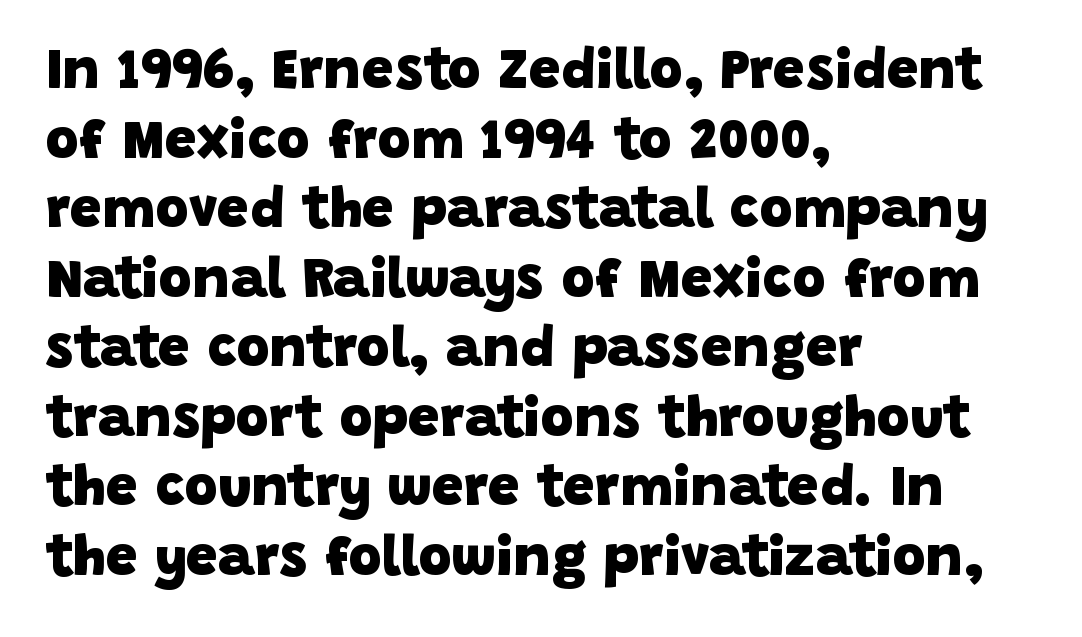
The image shows 57 px heavy sans-serif type; set left-aligned, line spacing 1.22x, normal letter spacing, not underlined; low stroke contrast and a large x-height.
